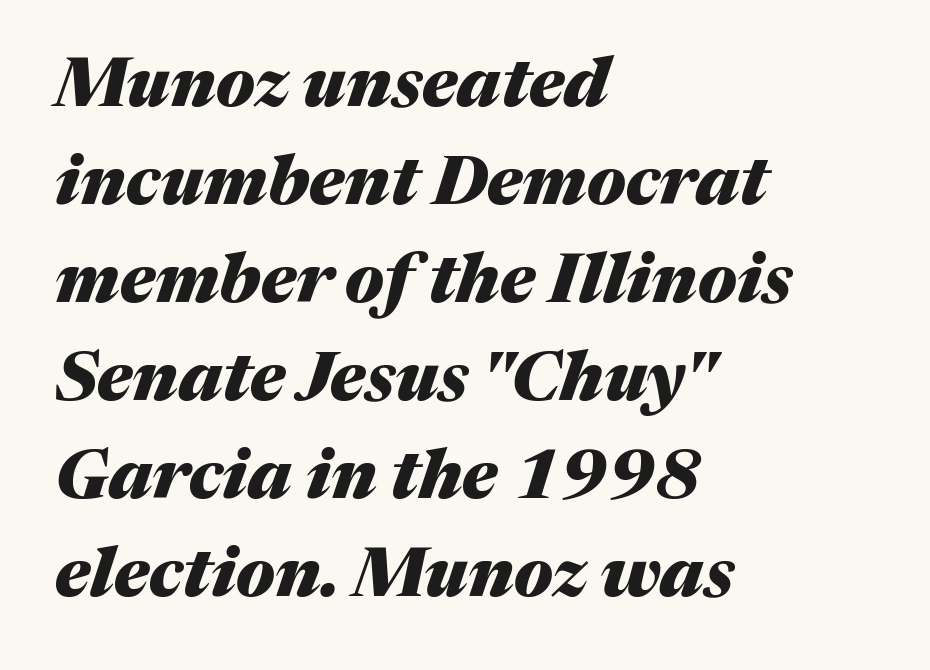
The image shows 69 px heavy type, italic (leaning right); set left-aligned, normal line spacing (1.42x), normal letter spacing, not underlined; medium stroke contrast and a medium x-height.
